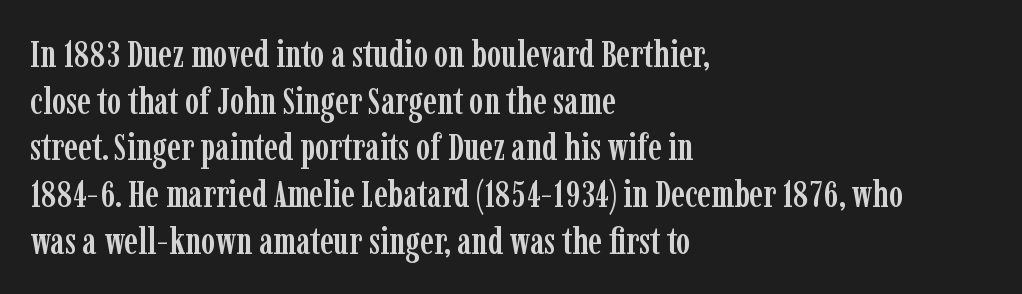
The image shows 38 px condensed serif type, upright; set left-aligned, line spacing 1.23x, normal letter spacing, not underlined; low stroke contrast and a medium x-height.
